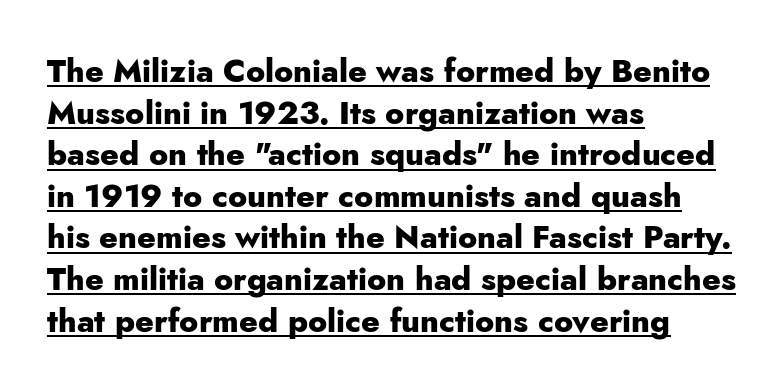
Successive baselines arrive at the customary interval. A typesetter would label this face a sans. Decoration check: the copy is underlined. Caption: standard tracking, unaltered. You'd pick this weight for a headline — it's a proper bold.
